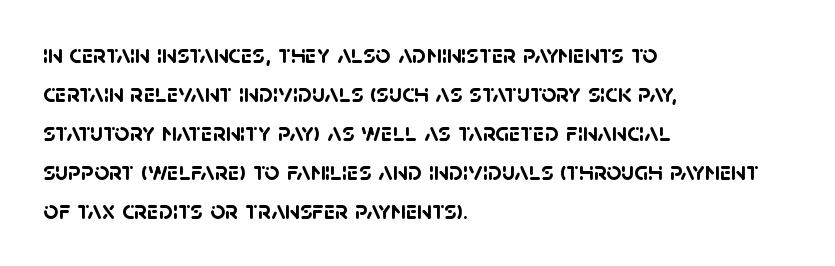
The foot of each line stays bare and open. Standard letterfit; no display-style spreading of the glyphs. Quick note: interline space is typical. If you drew a ruler down the left edge, every line would touch it.
